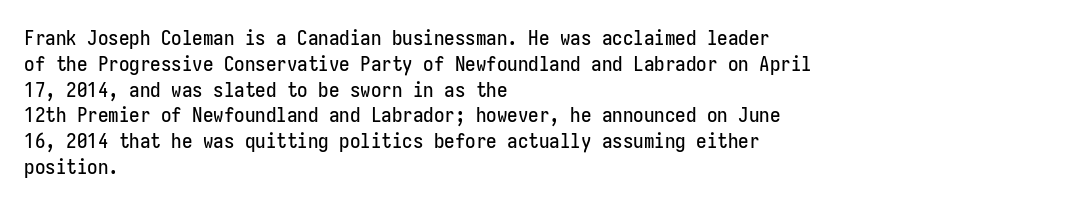
Underline: absent. This rendering uses left alignment, leaving the right contour irregular. A typesetter would mark this as roman, not italic. In terms of letterspacing, this is plain default setting.
